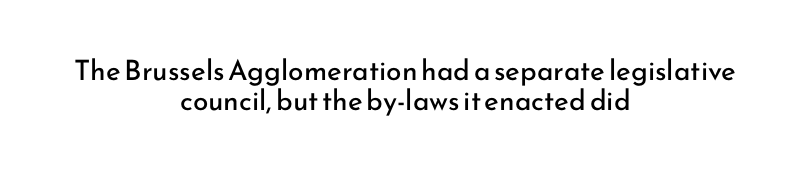
{"serif": "no", "italic": "no", "bold": "no", "weight": "regular", "width": "normal", "stroke_contrast": "low", "x_height": "small", "monospaced": "no", "underline": "no", "align": "center", "line_spacing": "tight", "line_spacing_ratio": 1.07, "letter_spacing": "normal", "letter_spacing_em": 0.0, "glyph_px": 28}
